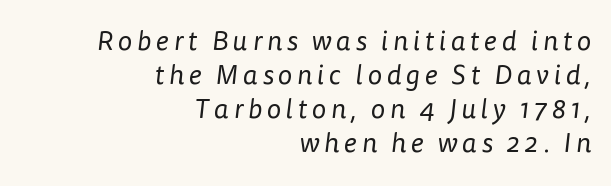
Q: Is the text bold? A: No.
Q: Is the text underlined? A: No.
Q: How is the paragraph aligned? A: Right-aligned.
Q: Is the spacing between lines tight, normal or loose? A: Normal.
